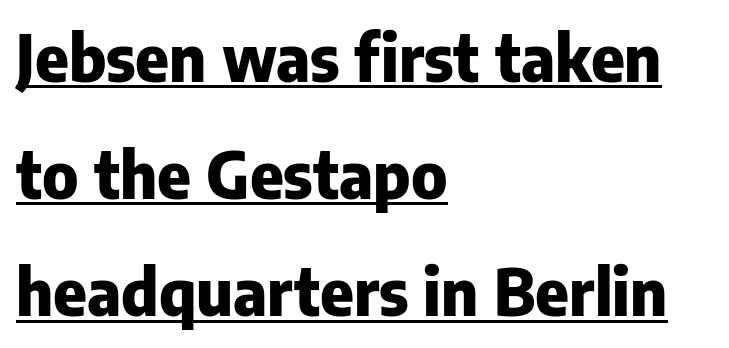
Q: Is the text bold? A: Yes.
Q: Is the text italic (slanted)? A: No, it is upright.
Q: Is the typeface a serif or a sans-serif typeface? A: Sans-serif.
Q: Is the text underlined? A: Yes.
Q: How is the paragraph aligned? A: Left-aligned.
Q: Is the spacing between letters normal or unusually wide? A: Normal.
Q: Width (condensed, normal, or wide)? A: Normal.
Q: Stroke contrast? A: Low.
Q: x-height? A: Medium.
Q: Monospaced? A: No.
